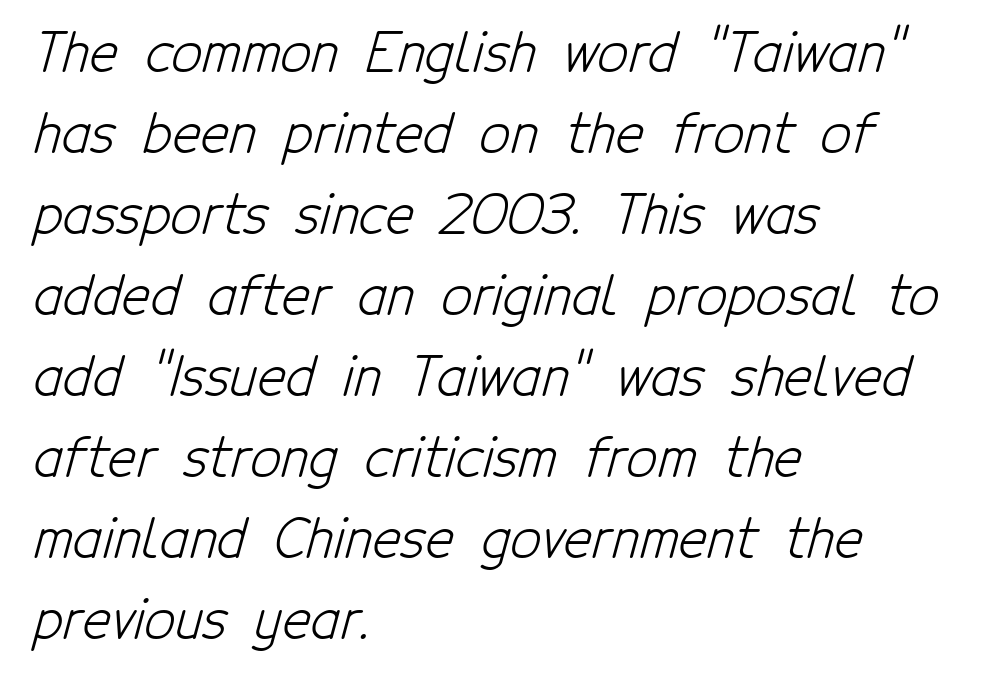
Q: Is the text bold? A: No.
Q: Is the typeface a serif or a sans-serif typeface? A: Sans-serif.
Q: Is the text underlined? A: No.
Q: How is the paragraph aligned? A: Left-aligned.
Q: Is the spacing between letters normal or unusually wide? A: Normal.
Q: Is the spacing between lines tight, normal or loose? A: Normal.
Q: Width (condensed, normal, or wide)? A: Condensed.
Q: Stroke contrast? A: Low.
Q: x-height? A: Medium.
Q: Monospaced? A: No.
